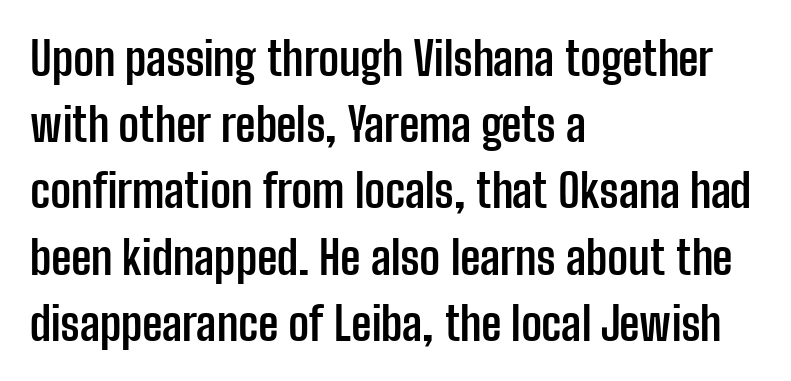
This sample keeps an unexceptional amount of space between lines. You could not count columns in this text — the font is proportionally spaced. You'd pick this weight for a headline — it's a proper bold. Does extra space separate the letters? No, they use regular spacing. Does the copy run flush right? No — it runs flush left.
